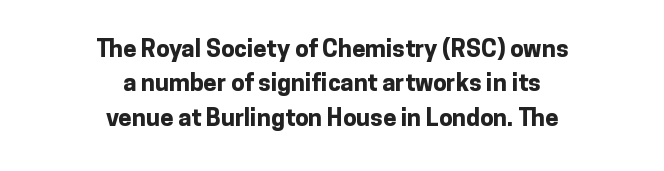
{"italic": "no", "bold": "yes", "underline": "no", "align": "center", "line_spacing": "normal", "line_spacing_ratio": 1.43, "letter_spacing": "normal", "letter_spacing_em": 0.0, "glyph_px": 24}
